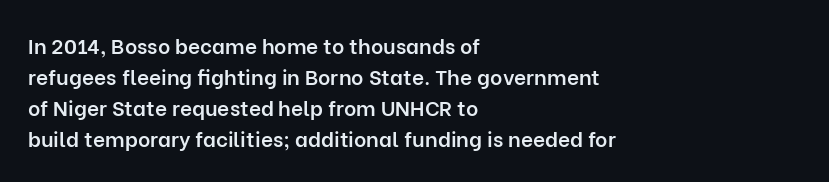
Observe the ordinary spacing: letters are neighbours, not strangers. Which margin do the lines hug? The left one — the right edge is uneven. Compared with typical paragraphs, the rows here are spaced about the same. Notice how the stems are strictly vertical — no italics here. Compared with an ordinary text face, these strokes are moderately heavier — a semibold. Clear beneath every line of the passage.
